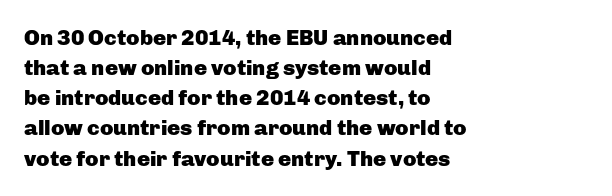
{"italic": "no", "bold": "yes", "underline": "no", "align": "left", "line_spacing": "normal", "line_spacing_ratio": 1.37, "letter_spacing": "normal", "letter_spacing_em": 0.0, "glyph_px": 22}
